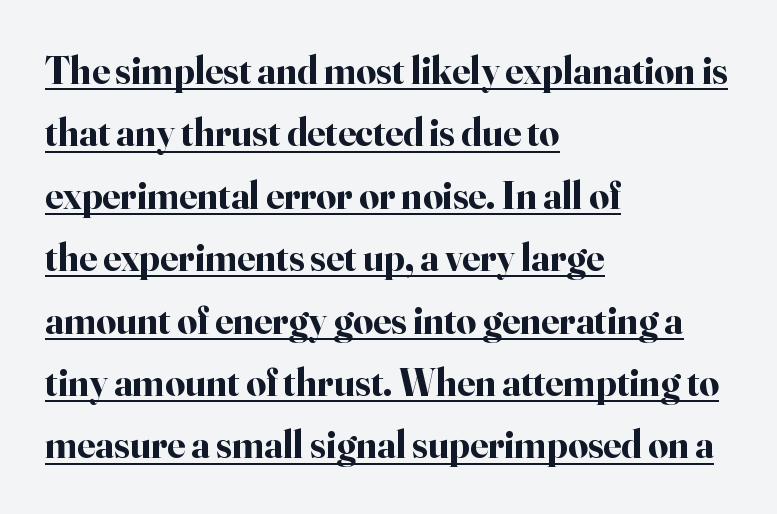
Vertical spacing — default. Looks like someone drew a line under every word here. The passage is arranged the way most books set body copy — flush left. Caption: bold face, heavy strokes. Looks like regular typesetting: each glyph gets only the width it needs. Examine the stroke ends and you'll spot serifs.
